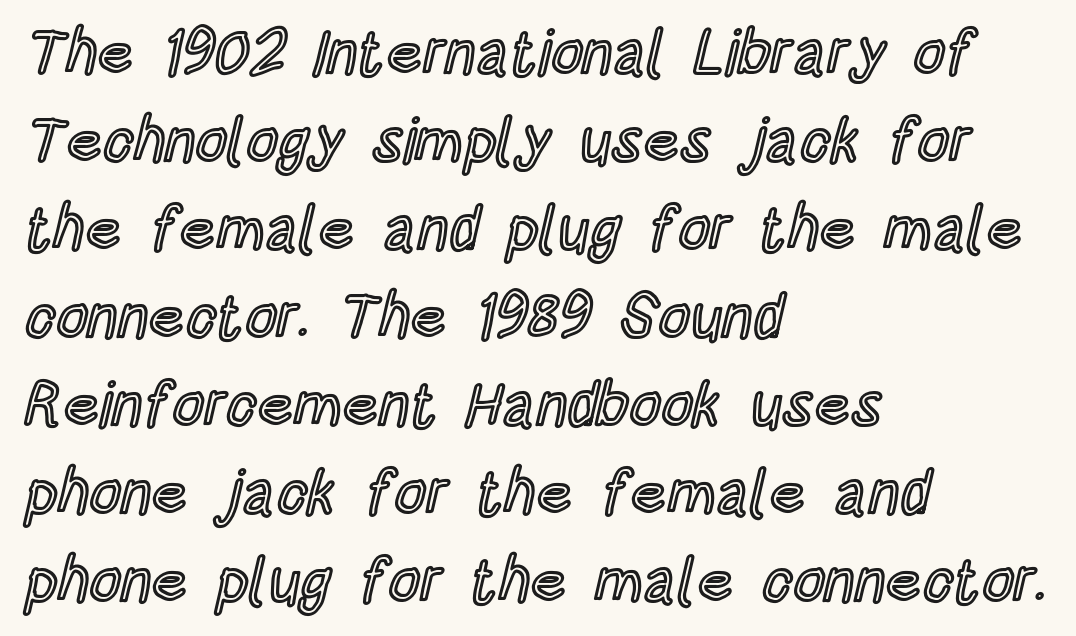
{"width": "condensed", "x_height": "large", "monospaced": "no", "underline": "no", "align": "left", "line_spacing": "normal", "line_spacing_ratio": 1.42, "letter_spacing": "normal", "letter_spacing_em": 0.0, "glyph_px": 62}
